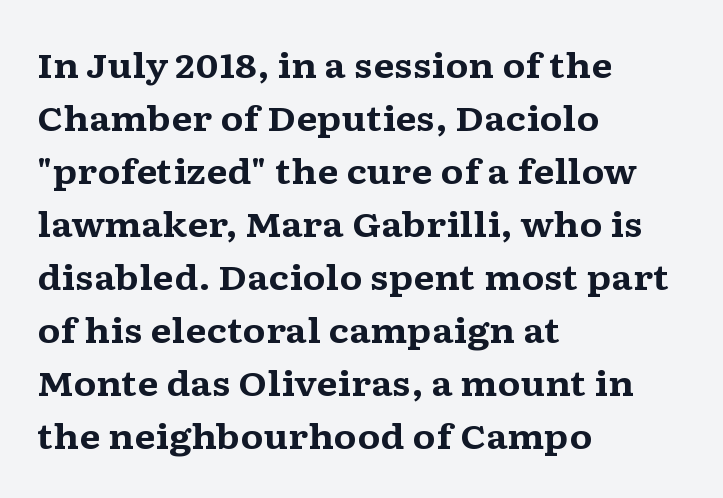
{"serif": "yes", "italic": "no", "bold": "yes", "weight": "bold", "width": "wide", "stroke_contrast": "medium", "x_height": "medium", "monospaced": "no", "underline": "no", "align": "left", "line_spacing": "normal", "line_spacing_ratio": 1.56, "letter_spacing": "normal", "letter_spacing_em": 0.0, "glyph_px": 34}
